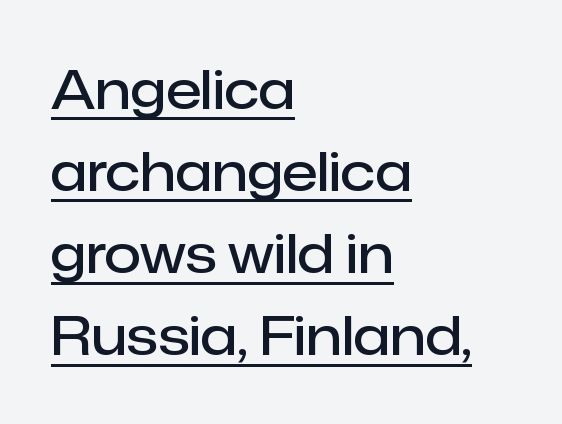
Q: Is the text bold? A: Semi-bold.
Q: Is the text italic (slanted)? A: No, it is upright.
Q: Is the typeface a serif or a sans-serif typeface? A: Sans-serif.
Q: Is the text underlined? A: Yes.
Q: How is the paragraph aligned? A: Left-aligned.
Q: Is the spacing between letters normal or unusually wide? A: Normal.
Q: Is the spacing between lines tight, normal or loose? A: Normal.
Q: Width (condensed, normal, or wide)? A: Normal.
Q: Stroke contrast? A: Low.
Q: x-height? A: Medium.
Q: Monospaced? A: No.
